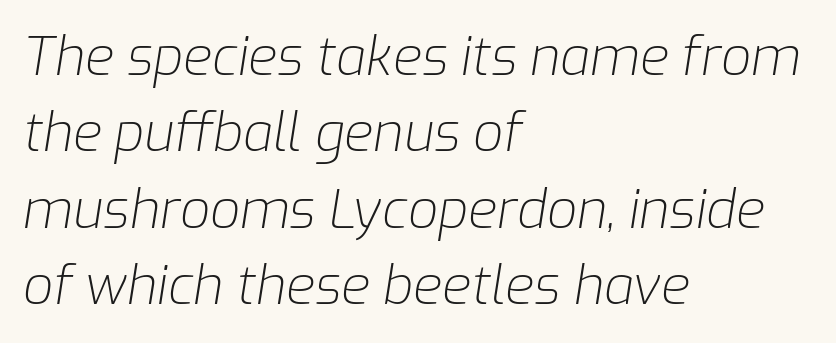
{"italic": "yes", "lean": "right", "slant_degrees": 9, "bold": "no", "weight": "light", "width": "normal", "stroke_contrast": "low", "x_height": "medium", "monospaced": "no", "underline": "no", "align": "left", "line_spacing": "normal", "line_spacing_ratio": 1.44, "letter_spacing": "normal", "letter_spacing_em": 0.0, "glyph_px": 53}
